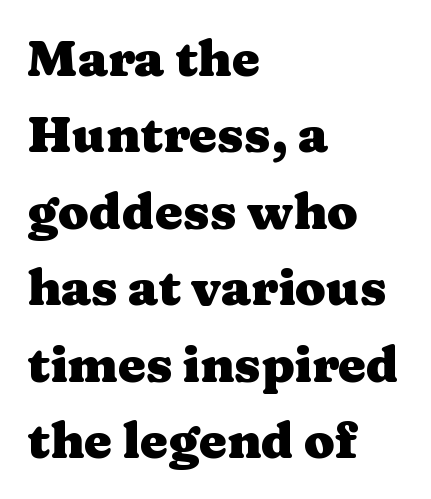
{"serif": "yes", "italic": "no", "bold": "yes", "weight": "heavy", "width": "wide", "stroke_contrast": "medium", "x_height": "medium", "monospaced": "no", "underline": "no", "align": "left", "line_spacing": "normal", "line_spacing_ratio": 1.53, "letter_spacing": "normal", "letter_spacing_em": 0.0, "glyph_px": 50}
